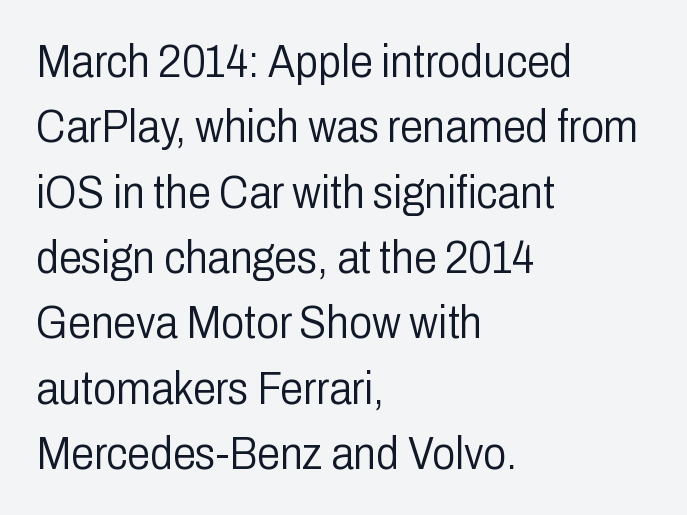
You can tell it's not italic because the verticals are truly vertical. Notice how descenders clear the ascenders below comfortably — that's standard leading. Stem width sits at or under what a default text font uses. One-word summary of the alignment: left. No word sits above an underline.
